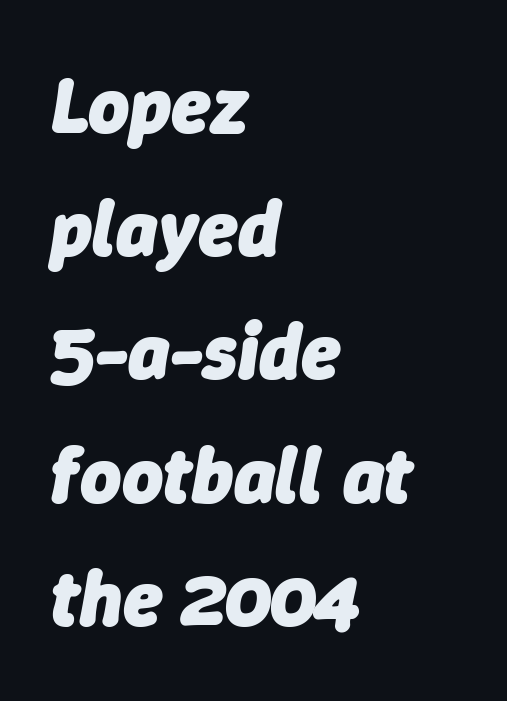
{"italic": "yes", "lean": "right", "slant_degrees": 9, "bold": "yes", "weight": "heavy", "width": "normal", "stroke_contrast": "low", "x_height": "medium", "monospaced": "no", "underline": "no", "align": "left", "line_spacing": "normal", "line_spacing_ratio": 1.56, "letter_spacing": "normal", "letter_spacing_em": 0.0, "glyph_px": 79}
